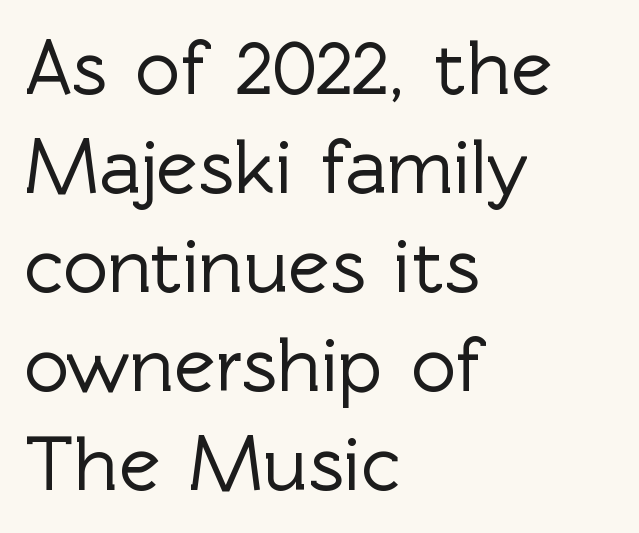
{"serif": "no", "italic": "no", "width": "normal", "x_height": "medium", "monospaced": "no", "underline": "no", "align": "left", "line_spacing": "normal", "line_spacing_ratio": 1.27, "letter_spacing": "normal", "letter_spacing_em": 0.0, "glyph_px": 78}
